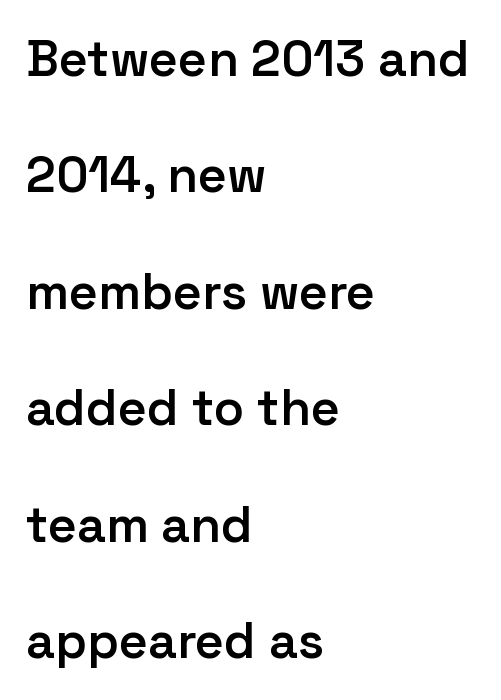
Q: Is the text bold? A: Semi-bold.
Q: Is the text italic (slanted)? A: No, it is upright.
Q: Is the typeface a serif or a sans-serif typeface? A: Sans-serif.
Q: Is the text underlined? A: No.
Q: How is the paragraph aligned? A: Left-aligned.
Q: Is the spacing between letters normal or unusually wide? A: Normal.
Q: Is the spacing between lines tight, normal or loose? A: Loose.
Q: Width (condensed, normal, or wide)? A: Normal.
Q: Stroke contrast? A: Low.
Q: x-height? A: Medium.
Q: Monospaced? A: No.
